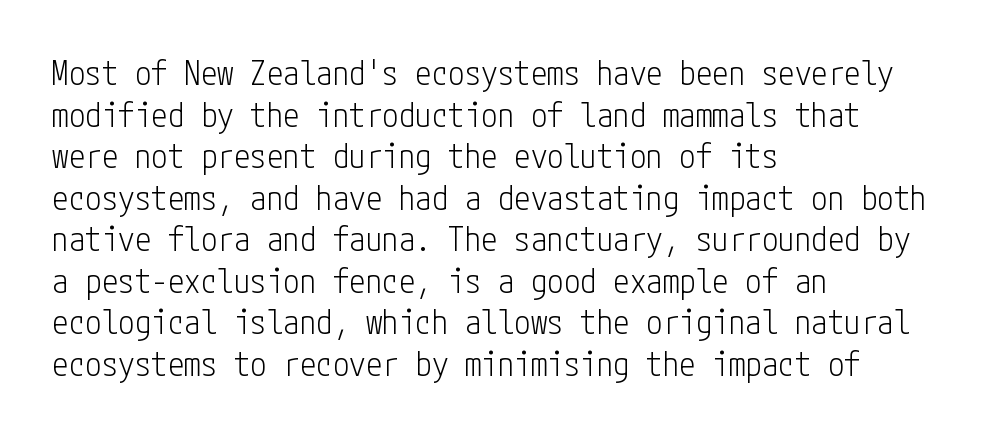
The image shows 33 px light, condensed sans-serif type, upright; set left-aligned, normal line spacing (1.26x), normal letter spacing, not underlined; low stroke contrast and a medium x-height.
